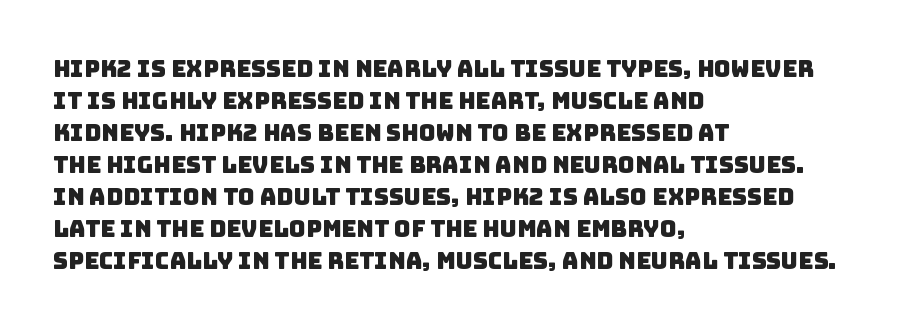
Descenders hang freely into open space. Observe the ordinary spacing: letters are neighbours, not strangers. Alignment: flush left. The vertical gap from one line to the next is medium.
